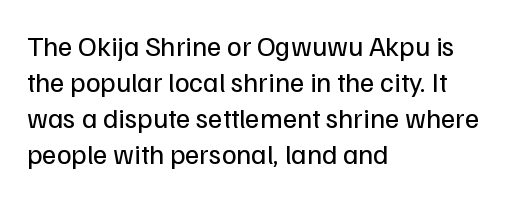
Q: Is the text bold? A: No.
Q: Is the text italic (slanted)? A: No, it is upright.
Q: Is the typeface a serif or a sans-serif typeface? A: Sans-serif.
Q: Is the text underlined? A: No.
Q: How is the paragraph aligned? A: Left-aligned.
Q: Is the spacing between letters normal or unusually wide? A: Normal.
Q: Is the spacing between lines tight, normal or loose? A: Normal.
Q: Width (condensed, normal, or wide)? A: Normal.
Q: Stroke contrast? A: Low.
Q: x-height? A: Medium.
Q: Monospaced? A: No.
